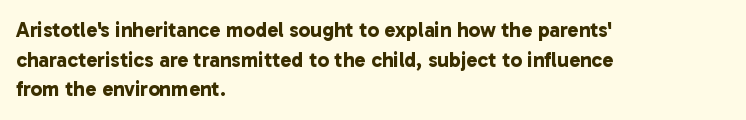
This sample uses plain, unmodified letter spacing. Plain, unruled lines of type. Notice how the passage keeps a crisp vertical edge on the left only. The line-height multiplier appears to be the usual default. You'd pick this weight for a headline — it's a proper bold.
